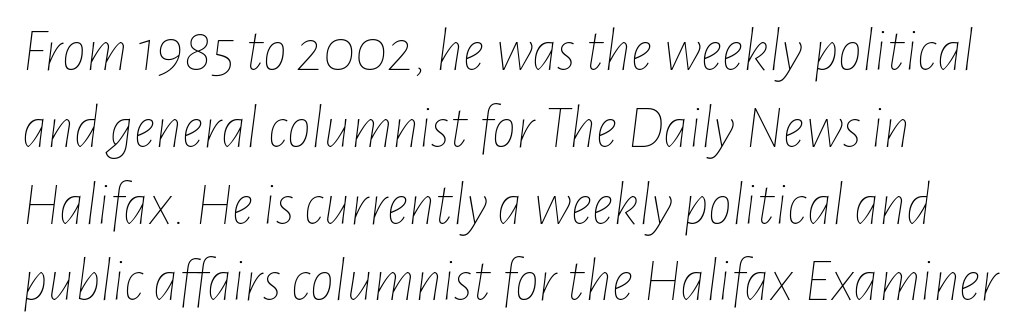
{"italic": "yes", "lean": "right", "slant_degrees": 7, "bold": "no", "weight": "thin", "width": "condensed", "stroke_contrast": "low", "x_height": "medium", "monospaced": "no", "underline": "no", "line_spacing": "normal", "line_spacing_ratio": 1.28, "letter_spacing": "normal", "letter_spacing_em": 0.0, "glyph_px": 60}
